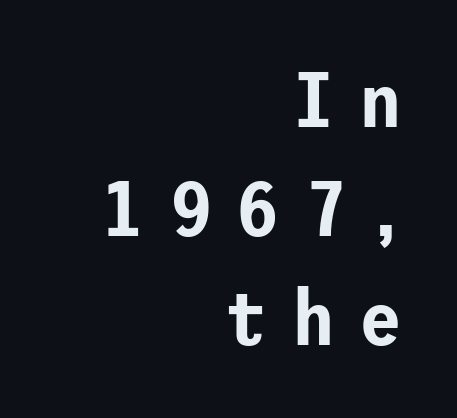
The strip under each line holds only bare page. Rows of type keep a routine distance in the vertical direction. The tracking reads as deliberately expanded to a designer's eye. The face used here is a sans, in the tradition of grotesques and geometrics. Characters remain perfectly vertical along every line.
